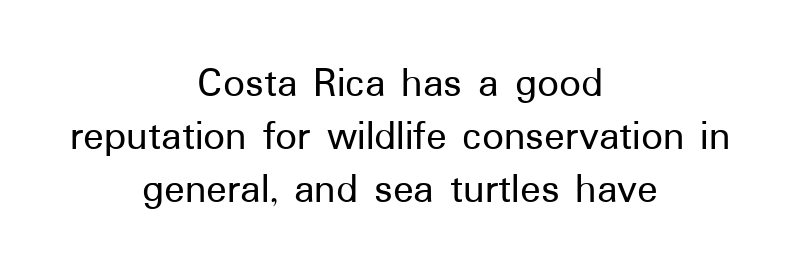
Does the copy run flush right? No — it is centered line by line. Proportional: the letters do not fall into vertical columns. The typography opts for an upright posture over an oblique one. The letterforms sit shoulder to shoulder at normal distance. Each letter's strokes conclude bluntly, with no projecting serifs.
